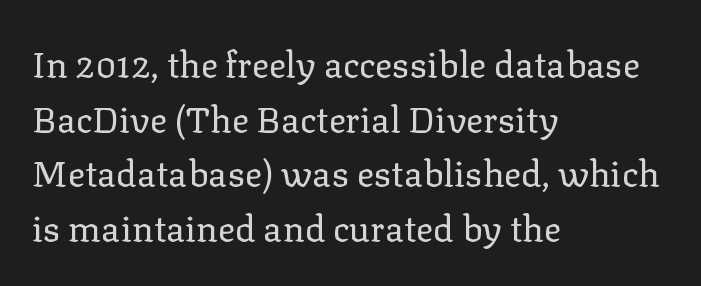
Q: Is the text bold? A: No.
Q: Is the text italic (slanted)? A: No, it is upright.
Q: Is the typeface a serif or a sans-serif typeface? A: Serif.
Q: Is the text underlined? A: No.
Q: How is the paragraph aligned? A: Left-aligned.
Q: Is the spacing between letters normal or unusually wide? A: Normal.
Q: Is the spacing between lines tight, normal or loose? A: Normal.
Q: Width (condensed, normal, or wide)? A: Normal.
Q: Stroke contrast? A: Low.
Q: x-height? A: Medium.
Q: Monospaced? A: No.
